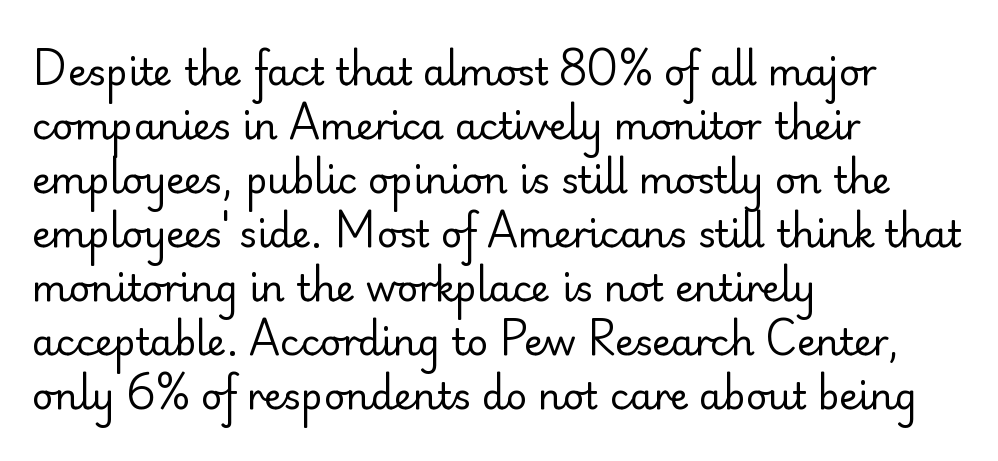
Q: Is the text bold? A: No.
Q: Is the text italic (slanted)? A: No, it is upright.
Q: Is the typeface a serif or a sans-serif typeface? A: Sans-serif.
Q: Is the text underlined? A: No.
Q: How is the paragraph aligned? A: Left-aligned.
Q: Is the spacing between letters normal or unusually wide? A: Normal.
Q: Is the spacing between lines tight, normal or loose? A: Normal.
Q: Width (condensed, normal, or wide)? A: Normal.
Q: Stroke contrast? A: Low.
Q: x-height? A: Small.
Q: Monospaced? A: No.
